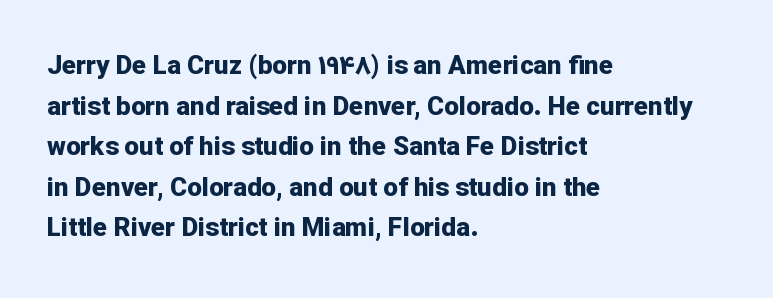
Q: Is the text bold? A: Yes.
Q: Is the text italic (slanted)? A: No, it is upright.
Q: Is the text underlined? A: No.
Q: How is the paragraph aligned? A: Left-aligned.
Q: Is the spacing between letters normal or unusually wide? A: Normal.
Q: Is the spacing between lines tight, normal or loose? A: Normal.
